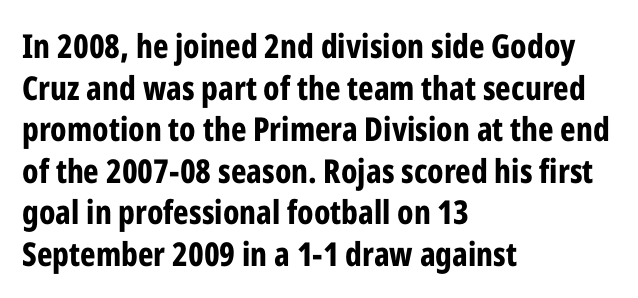
Q: Is the text bold? A: Yes.
Q: Is the text italic (slanted)? A: No, it is upright.
Q: Is the typeface a serif or a sans-serif typeface? A: Sans-serif.
Q: Is the text underlined? A: No.
Q: How is the paragraph aligned? A: Left-aligned.
Q: Is the spacing between letters normal or unusually wide? A: Normal.
Q: Is the spacing between lines tight, normal or loose? A: Normal.
Q: Width (condensed, normal, or wide)? A: Condensed.
Q: Stroke contrast? A: Low.
Q: x-height? A: Medium.
Q: Monospaced? A: No.
